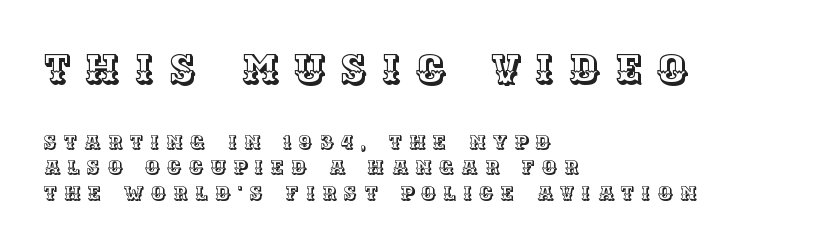
Normally led — the rows are evenly, conventionally spaced. Bigger letters appear in the top chunk; the bottom chunk is reduced. Does the lettering tilt? It doesn't — this is upright. Varying glyph widths throughout — classic text-font behaviour.
